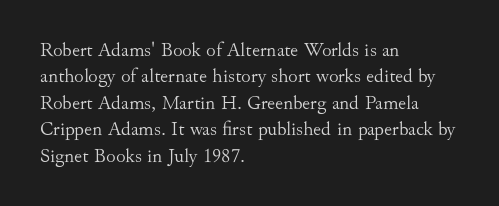
{"italic": "no", "bold": "no", "underline": "no", "align": "left", "line_spacing": "normal", "line_spacing_ratio": 1.32, "letter_spacing": "normal", "letter_spacing_em": 0.0, "glyph_px": 20}
